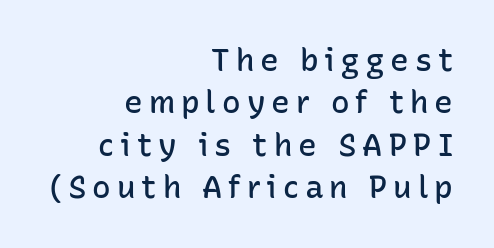
Q: Is the text bold? A: Semi-bold.
Q: Is the text italic (slanted)? A: No, it is upright.
Q: Is the typeface a serif or a sans-serif typeface? A: Sans-serif.
Q: Is the text underlined? A: No.
Q: How is the paragraph aligned? A: Right-aligned.
Q: Is the spacing between lines tight, normal or loose? A: Normal.
Q: Width (condensed, normal, or wide)? A: Normal.
Q: Stroke contrast? A: Low.
Q: x-height? A: Medium.
Q: Monospaced? A: No.
